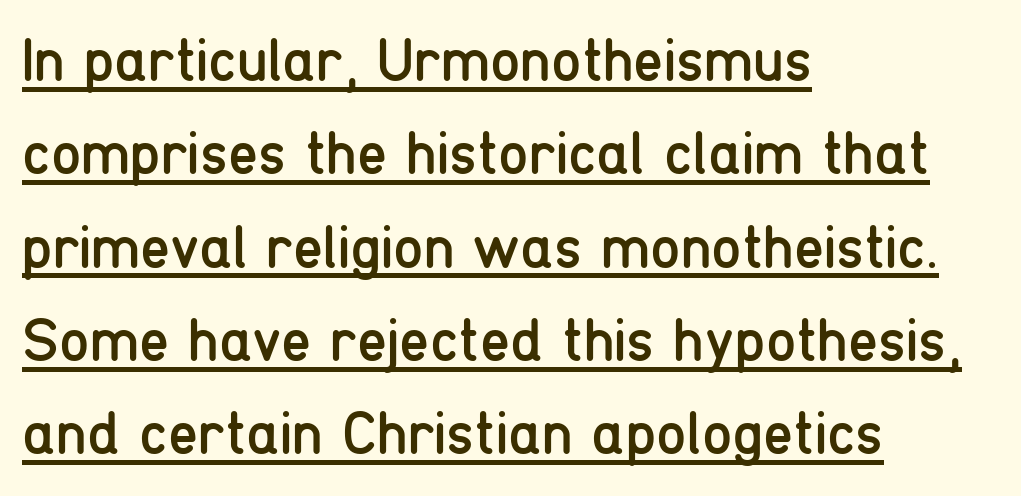
Normally led — the rows are evenly, conventionally spaced. Style check: upright. The sample's only ornament is a line tracing under the words. Looks like regular typesetting: each glyph gets only the width it needs. Stems and bowls with no extra thickness — not bold. Tracking here is standard; glyphs follow each other at the usual distance.
